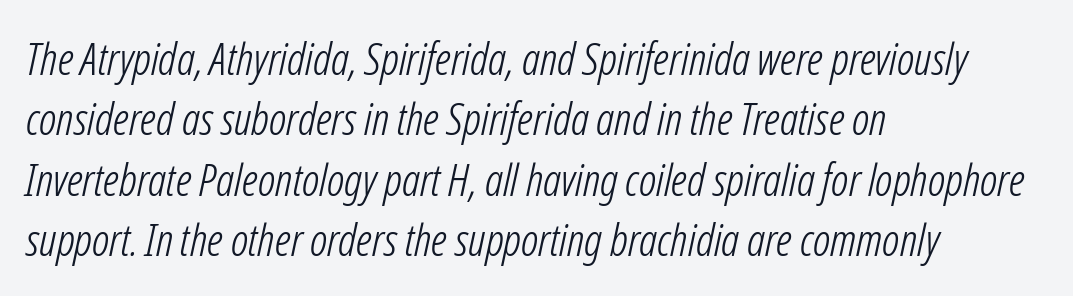
{"italic": "yes", "lean": "right", "slant_degrees": 12, "bold": "no", "weight": "light", "width": "condensed", "stroke_contrast": "low", "x_height": "medium", "monospaced": "no", "underline": "no", "align": "left", "line_spacing": "normal", "line_spacing_ratio": 1.34, "letter_spacing": "normal", "letter_spacing_em": 0.0, "glyph_px": 45}
